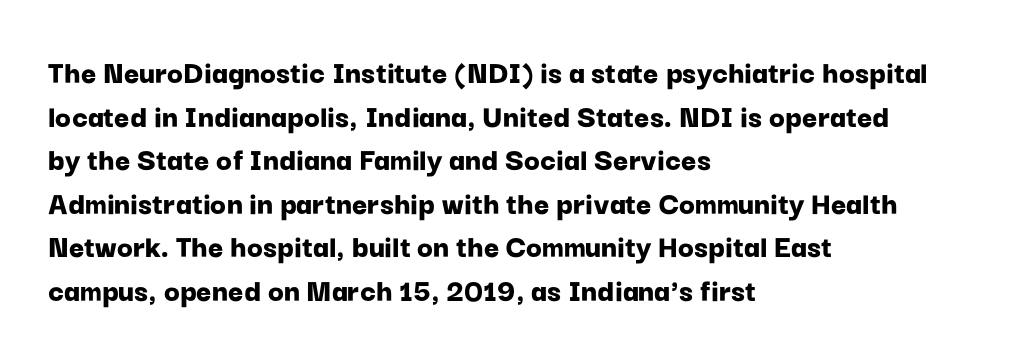
{"serif": "no", "italic": "no", "bold": "yes", "weight": "bold", "width": "normal", "stroke_contrast": "low", "x_height": "medium", "monospaced": "no", "underline": "no", "align": "left", "line_spacing": "normal", "line_spacing_ratio": 1.32, "letter_spacing": "normal", "letter_spacing_em": 0.0, "glyph_px": 33}
